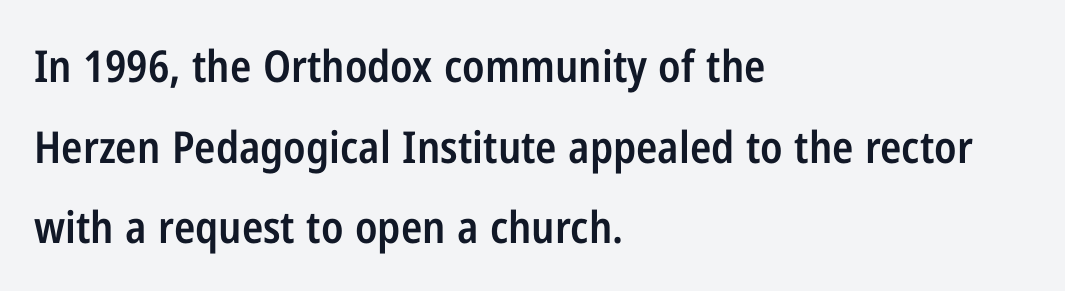
The image shows 44 px semibold, condensed sans-serif type, upright; set left-aligned, line spacing 1.83x, normal letter spacing, not underlined; low stroke contrast and a medium x-height.
